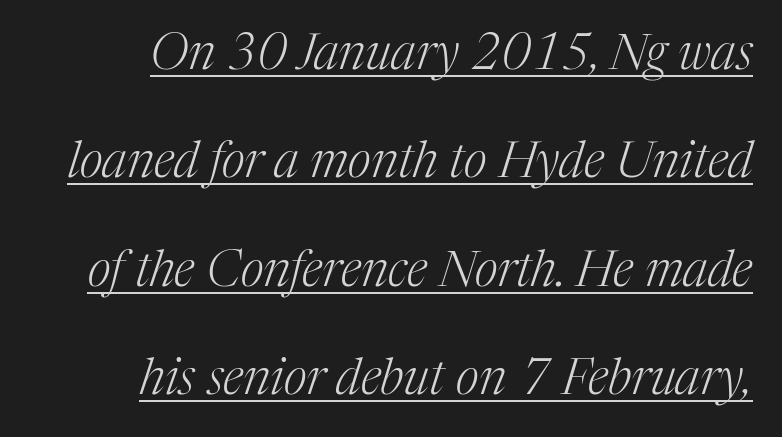
The image shows 50 px light serif type, italic (leaning right); set right-aligned, loose line spacing (2.17x), normal letter spacing, underlined; medium stroke contrast and a medium x-height.
